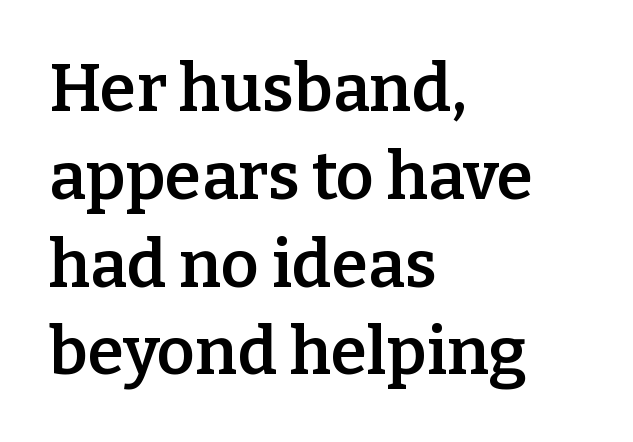
{"serif": "yes", "italic": "no", "bold": "semi", "weight": "semibold", "width": "normal", "stroke_contrast": "low", "x_height": "medium", "monospaced": "no", "underline": "no", "align": "left", "line_spacing": "normal", "line_spacing_ratio": 1.33, "letter_spacing": "normal", "letter_spacing_em": 0.0, "glyph_px": 66}
